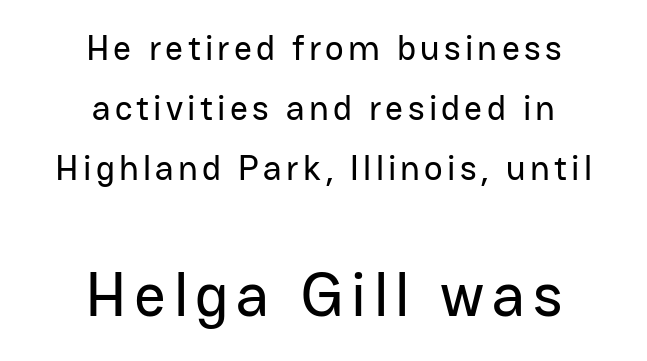
These two chunks differ in scale, with the bottom chunk taking the larger measure. The typesetter chose a symmetrical, centered arrangement here. The rendering uses natural spacing where letterforms have individual widths. A clean baseline with only descenders dipping below it. Examine the stroke ends and you'll find no serifs. Nope, not italic — everything's standing straight.
